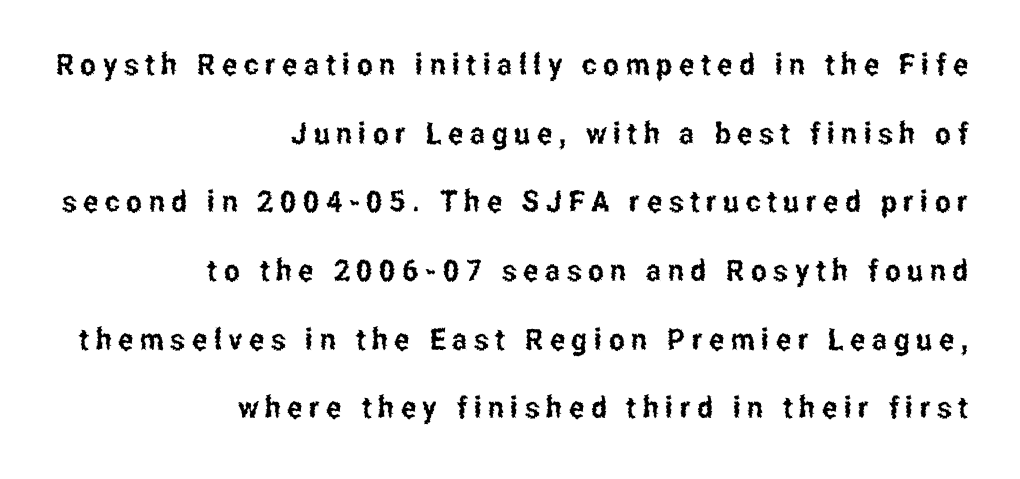
Q: Is the text italic (slanted)? A: No, it is upright.
Q: Is the typeface a serif or a sans-serif typeface? A: Sans-serif.
Q: Is the text underlined? A: No.
Q: How is the paragraph aligned? A: Right-aligned.
Q: Is the spacing between letters normal or unusually wide? A: Unusually wide.
Q: Is the spacing between lines tight, normal or loose? A: Loose.
Q: Width (condensed, normal, or wide)? A: Condensed.
Q: Stroke contrast? A: Low.
Q: x-height? A: Medium.
Q: Monospaced? A: No.
